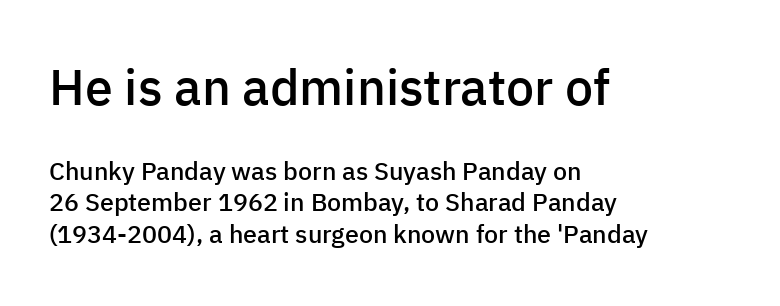
A clean baseline with only descenders dipping below it. Every character sits straight up, as roman type does. Caption: upper text group enlarged, lower text group reduced. Is the block centered? No — it sits flush against the left margin. The letters advance in unequal steps, a hallmark of proportional type.
